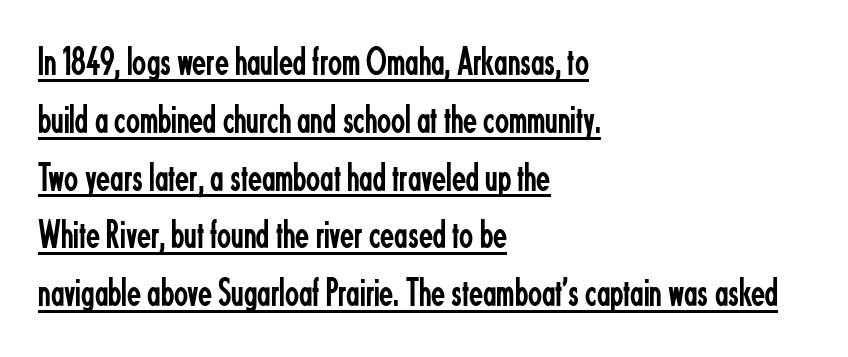
The space between consecutive lines is moderate. Is this a sans? Yes — the strokes have no serifs. The letterforms sit at book weight or below. Underlining? Definitely there. Character widths vary here, with narrow letters taking less room than wide ones.
